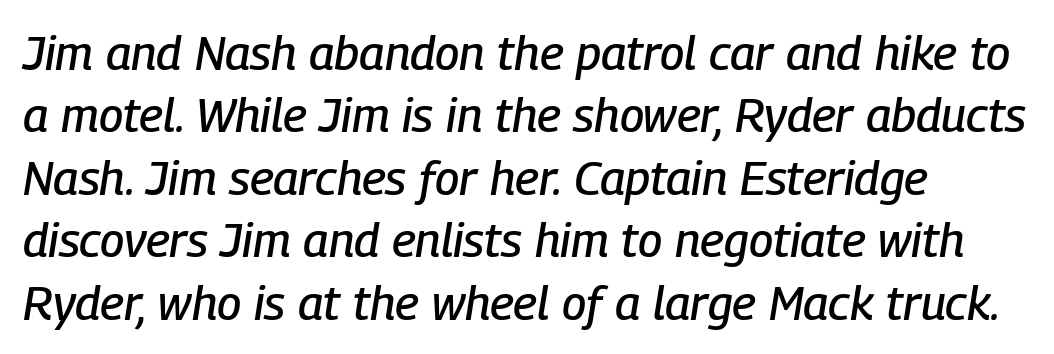
Here the designer chose a conventional face with non-uniform glyph widths. Beneath every word, the page is bare. Evenly set lines give the paragraph a standard silhouette. Tracking value appears to be zero — textbook default spacing.
